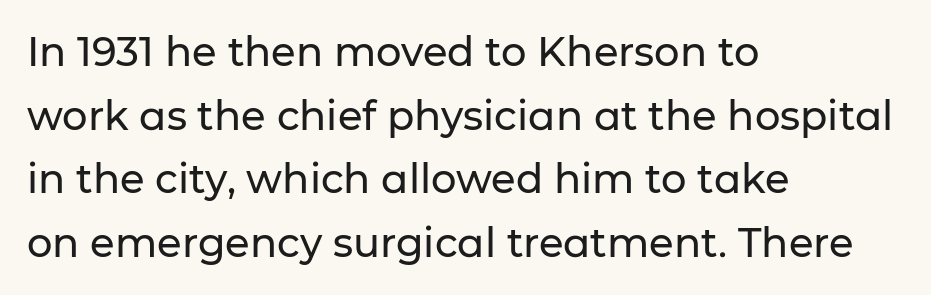
{"serif": "no", "italic": "no", "width": "normal", "stroke_contrast": "low", "x_height": "medium", "monospaced": "no", "underline": "no", "align": "left", "line_spacing": "normal", "line_spacing_ratio": 1.59, "letter_spacing": "normal", "letter_spacing_em": 0.0, "glyph_px": 40}
